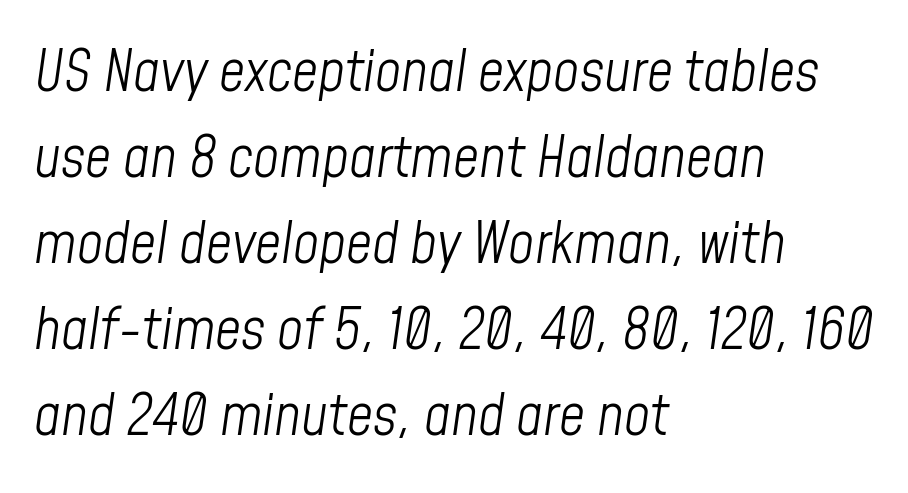
The image shows 57 px light, condensed type, italic (leaning right); set left-aligned, normal line spacing (1.51x), normal letter spacing, not underlined; low stroke contrast and a medium x-height.
